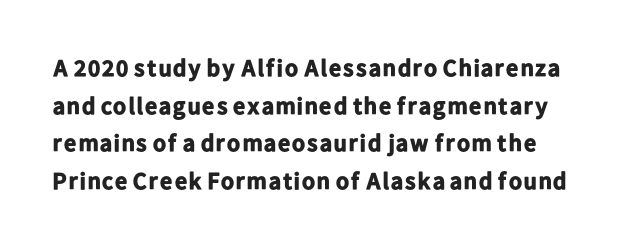
The image shows 24 px bold type, upright; set normal line spacing (1.57x), normal letter spacing, not underlined.
